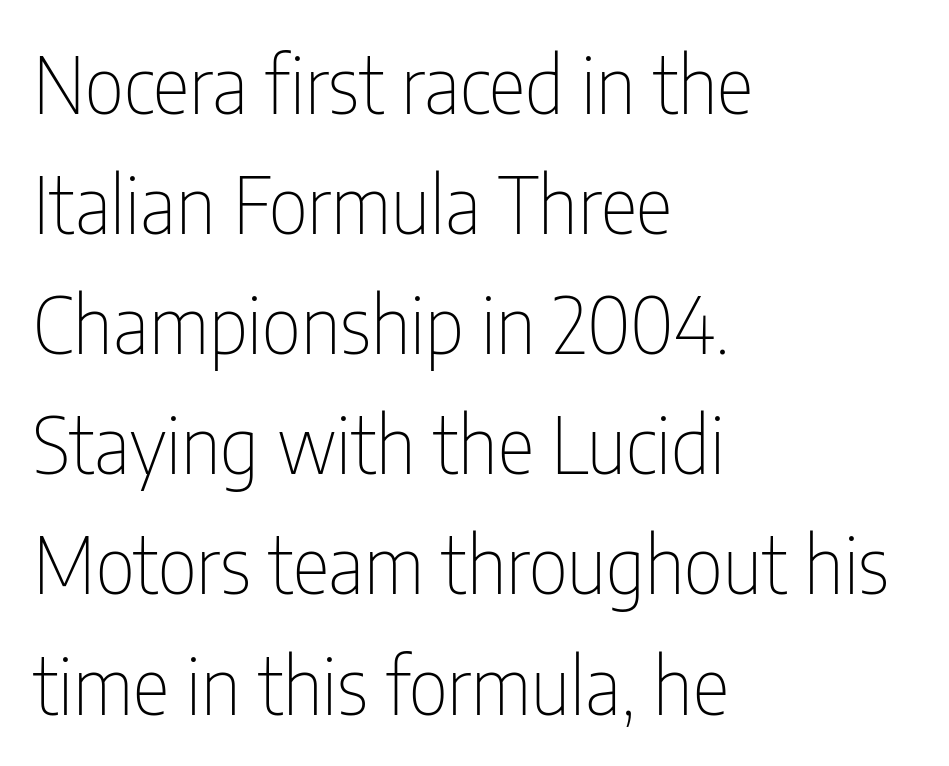
Q: Is the text bold? A: No.
Q: Is the text italic (slanted)? A: No, it is upright.
Q: Is the typeface a serif or a sans-serif typeface? A: Sans-serif.
Q: Is the text underlined? A: No.
Q: How is the paragraph aligned? A: Left-aligned.
Q: Is the spacing between letters normal or unusually wide? A: Normal.
Q: Is the spacing between lines tight, normal or loose? A: Normal.
Q: Width (condensed, normal, or wide)? A: Condensed.
Q: Stroke contrast? A: Low.
Q: x-height? A: Medium.
Q: Monospaced? A: No.
